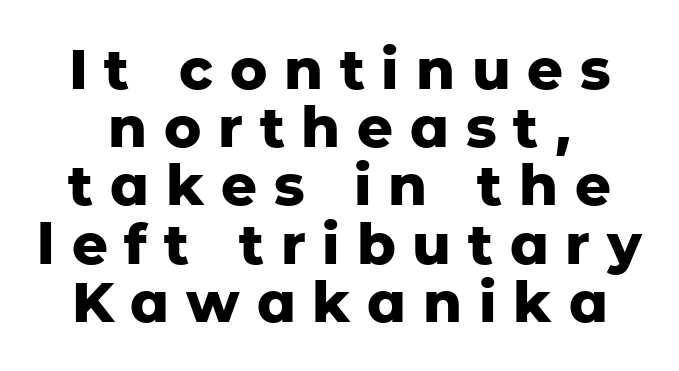
The image shows 56 px heavy sans-serif type, upright; set tight line spacing (1.04x), unusually wide letter spacing (+0.3 em), not underlined; low stroke contrast and a medium x-height.
